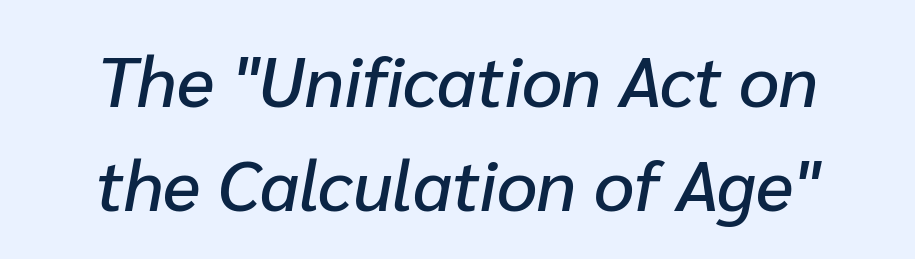
{"italic": "yes", "lean": "right", "slant_degrees": 10, "width": "normal", "stroke_contrast": "low", "x_height": "medium", "monospaced": "no", "underline": "no", "align": "center", "line_spacing": "normal", "line_spacing_ratio": 1.46, "letter_spacing": "normal", "letter_spacing_em": 0.0, "glyph_px": 71}
